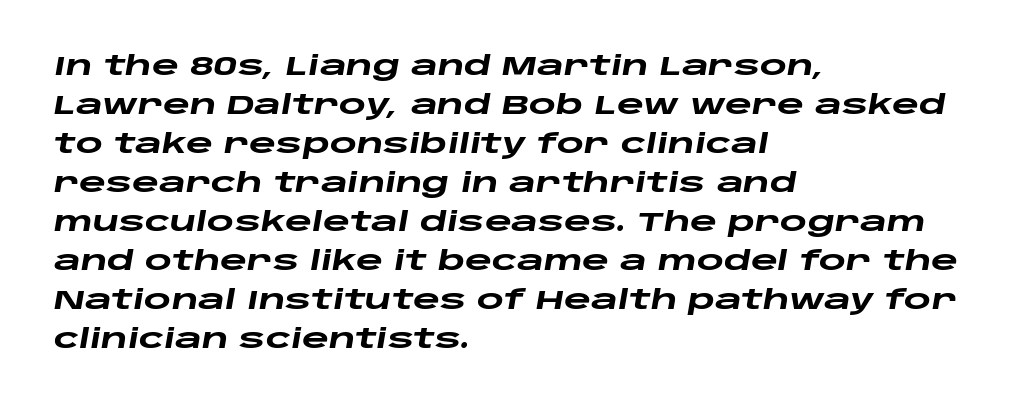
Rule under the text: the space is simply empty. How would I describe the line gaps? Plain and ordinary. Its strokes are broad and dark, the hallmark of bold type. The ragged edge is on the right, which tells us the setting is flush left. Glyph-to-glyph distance matches everyday printed text. When letters slant like this, we call the style italic.
